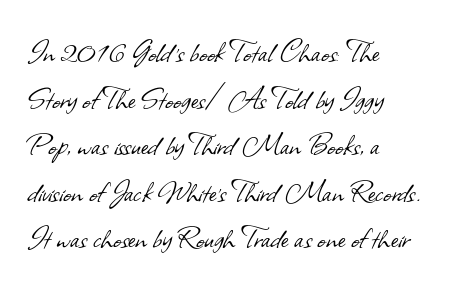
The image shows 35 px light sans-serif type; set left-aligned, normal line spacing (1.33x), normal letter spacing, not underlined; low stroke contrast and a small x-height.
